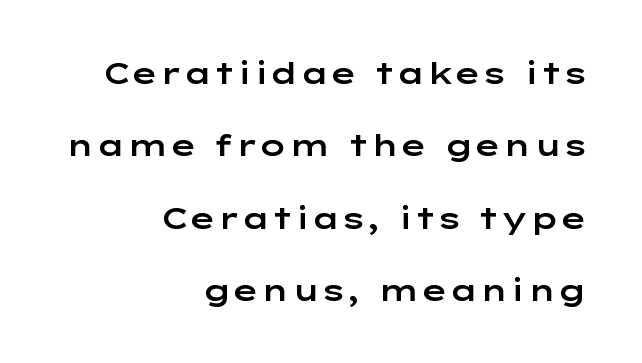
The image shows 30 px wide sans-serif type, upright; set right-aligned, loose line spacing (2.41x), normal letter spacing, not underlined; low stroke contrast and a medium x-height.
